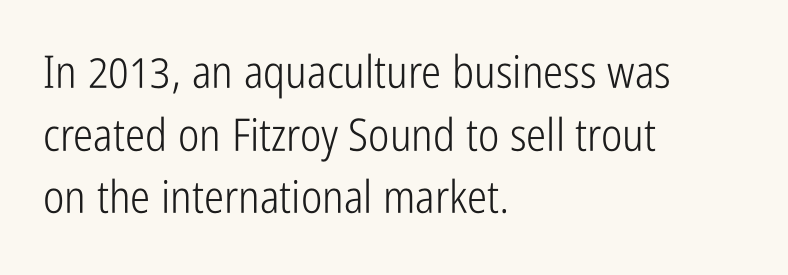
Does the type have serifs? No, each stem ends abruptly. The lettering stays uniformly vertical, giving the passage a roman look. The gaps between neighbouring characters are ordinary and unremarkable. Rows of type keep a routine distance in the vertical direction. Only glyphs here, with clear space below each row.
